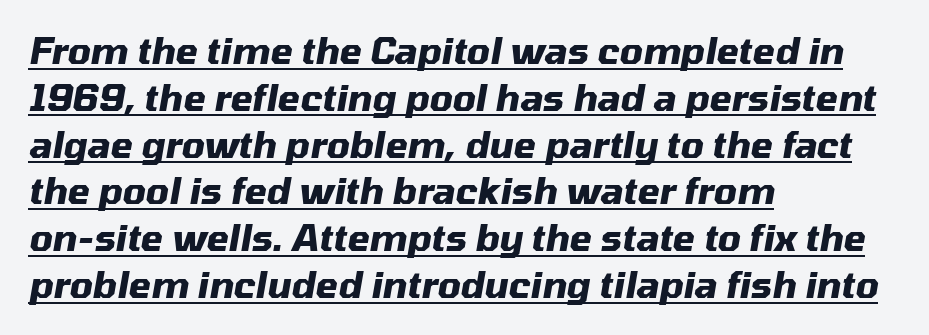
{"italic": "yes", "lean": "right", "slant_degrees": 10, "bold": "yes", "weight": "heavy", "width": "normal", "stroke_contrast": "medium", "x_height": "medium", "monospaced": "no", "underline": "yes", "align": "left", "line_spacing": "normal", "line_spacing_ratio": 1.3, "letter_spacing": "normal", "letter_spacing_em": 0.0, "glyph_px": 36}
